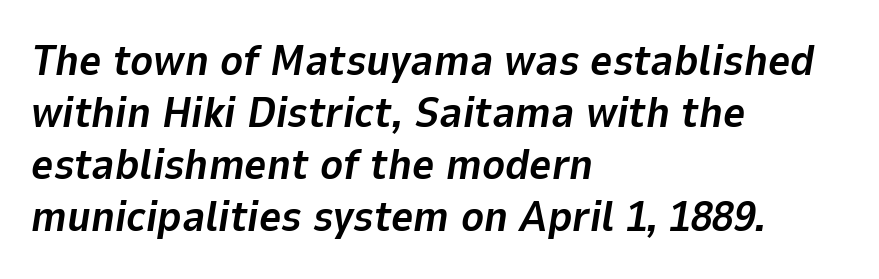
These lines are set flush left with a ragged right edge. The face used here has the dense, thick strokes of a bold. The baseline area is clear. The specimen reads as italic at a glance. The passage shown has conventional tracking throughout. The passage shown is typed in a proportional face where columns would drift.
